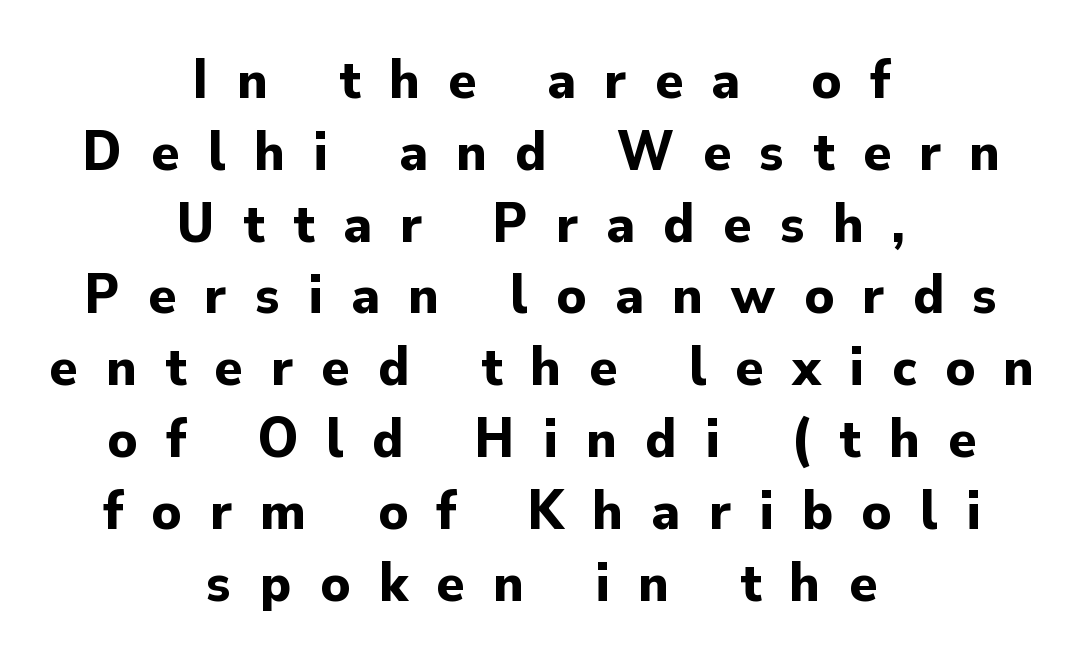
Does extra space separate the letters? Yes, quite a lot of it. What weight is shown? A full bold with thick strokes. The rendering positions every line midway between the sides. Is there any slant? The stems are plumb.
